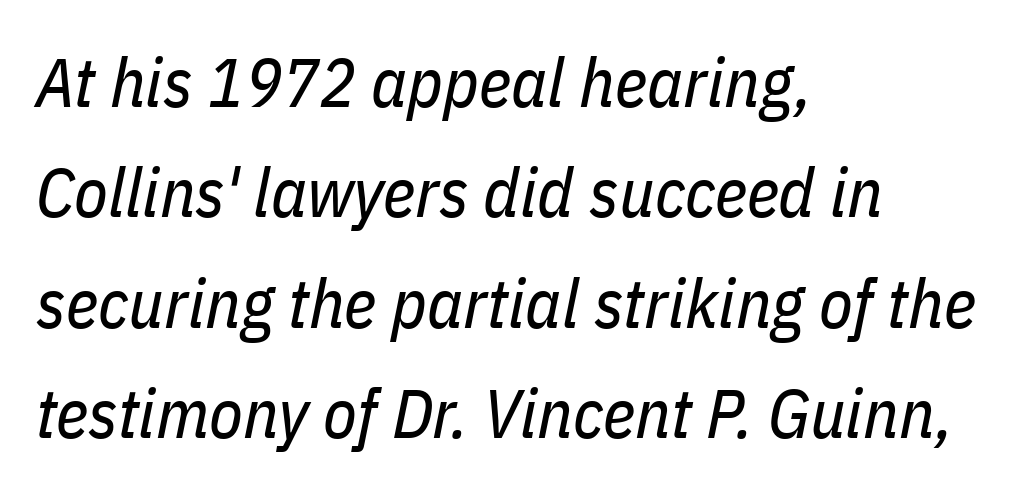
{"italic": "yes", "lean": "right", "slant_degrees": 11, "bold": "no", "weight": "regular", "width": "condensed", "stroke_contrast": "low", "x_height": "medium", "monospaced": "no", "underline": "no", "align": "left", "line_spacing": "normal", "line_spacing_ratio": 1.6, "letter_spacing": "normal", "letter_spacing_em": 0.0, "glyph_px": 69}
